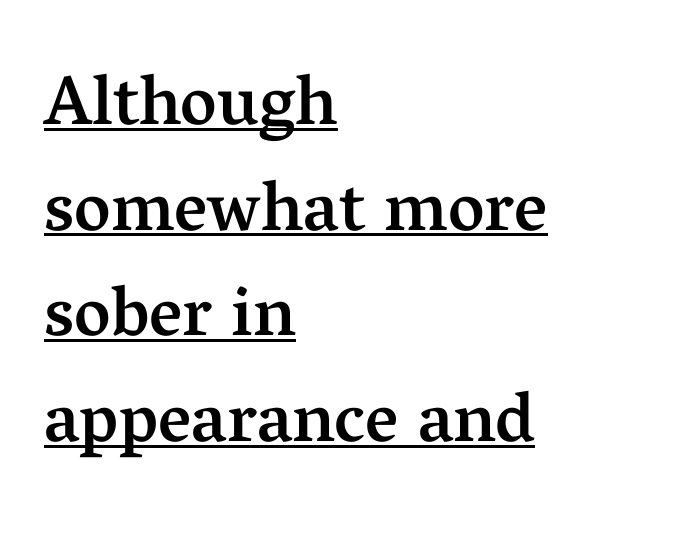
Spacing between characters is what you'd get straight out of the box. Where is the straight margin? On the left. The type sits square on the baseline with zero lean. Is there an underline? Yes — a line sits under the letters. Honestly, the row spacing looks completely unremarkable. Firm but not heavy-handed strokes: this text is semibold.
